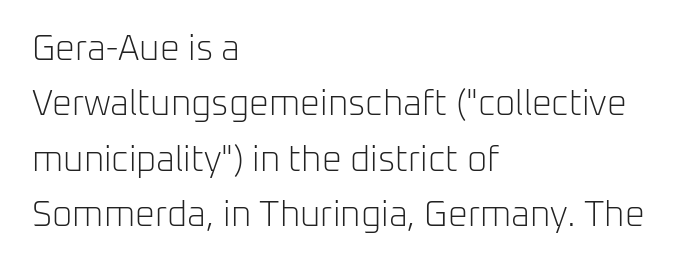
Q: Is the text bold? A: No.
Q: Is the text italic (slanted)? A: No, it is upright.
Q: Is the typeface a serif or a sans-serif typeface? A: Sans-serif.
Q: Is the text underlined? A: No.
Q: How is the paragraph aligned? A: Left-aligned.
Q: Is the spacing between letters normal or unusually wide? A: Normal.
Q: Is the spacing between lines tight, normal or loose? A: Normal.
Q: Width (condensed, normal, or wide)? A: Normal.
Q: Stroke contrast? A: Low.
Q: x-height? A: Medium.
Q: Monospaced? A: No.
